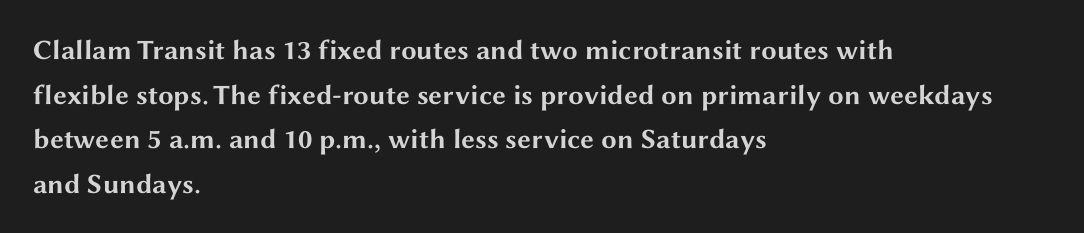
The image shows 28 px bold, wide sans-serif type, upright; set left-aligned, normal line spacing (1.59x), normal letter spacing, not underlined; medium stroke contrast and a medium x-height.
